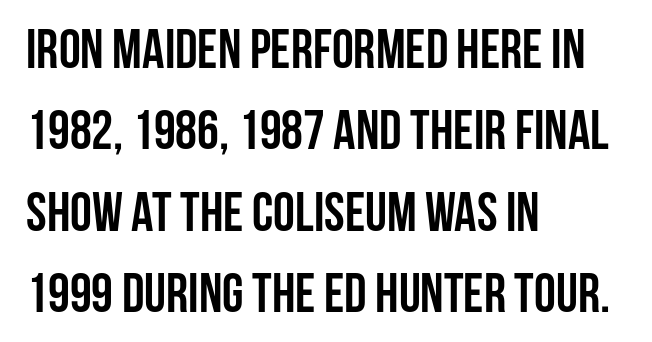
A full-strength bold gives these letters their thick strokes. Compared with typical body copy, the letter spacing here is the same. The text was rendered using a sans face with plain stroke endings. Characters remain perfectly vertical along every line. The typesetter chose a ragged-right arrangement here.
